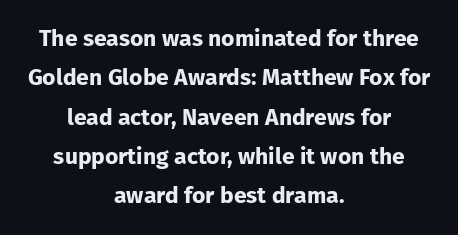
Q: Is the text bold? A: Yes.
Q: Is the text italic (slanted)? A: No, it is upright.
Q: Is the text underlined? A: No.
Q: How is the paragraph aligned? A: Centered.
Q: Is the spacing between letters normal or unusually wide? A: Normal.
